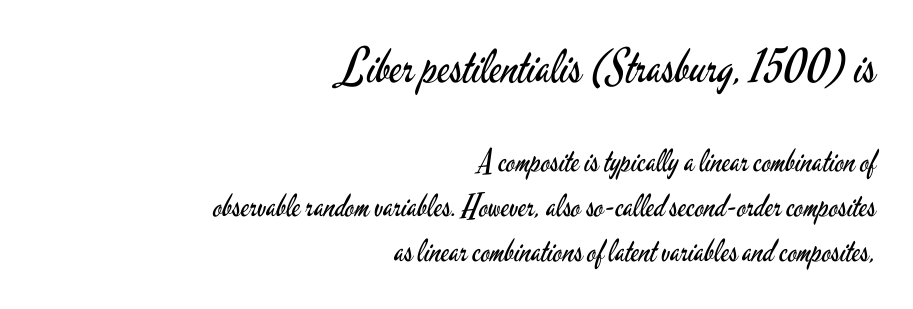
{"serif": "no", "bold": "no", "weight": "regular", "width": "condensed", "stroke_contrast": "low", "x_height": "small", "monospaced": "no", "underline": "no", "align": "right", "line_spacing": "normal", "line_spacing_ratio": 1.46, "letter_spacing": "normal", "letter_spacing_em": 0.0, "larger_block": "first", "size_ratio": 1.48, "glyph_px": 46}
